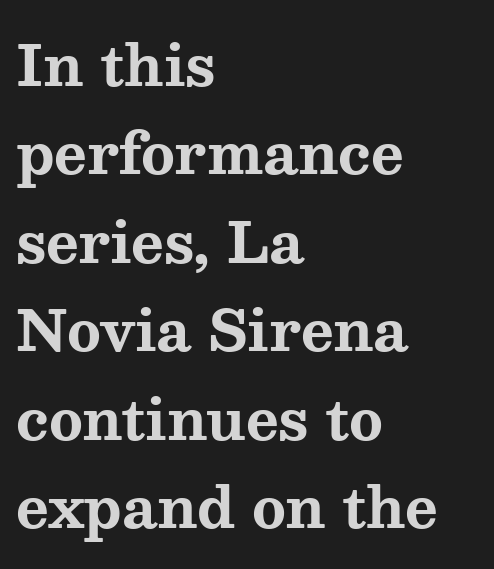
{"serif": "yes", "italic": "no", "bold": "yes", "weight": "bold", "width": "wide", "stroke_contrast": "medium", "x_height": "medium", "monospaced": "no", "underline": "no", "align": "left", "line_spacing": "normal", "line_spacing_ratio": 1.58, "letter_spacing": "normal", "letter_spacing_em": 0.0, "glyph_px": 56}
